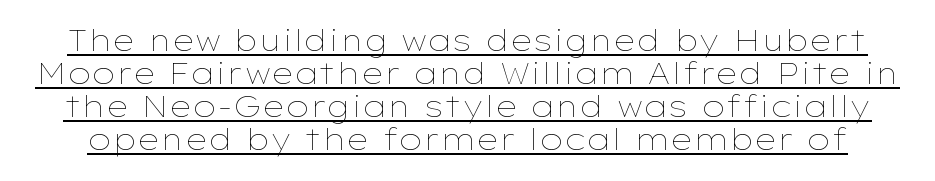
The image shows 29 px thin, wide type, upright; set tight line spacing (1.14x), normal letter spacing, underlined; low stroke contrast and a medium x-height.
